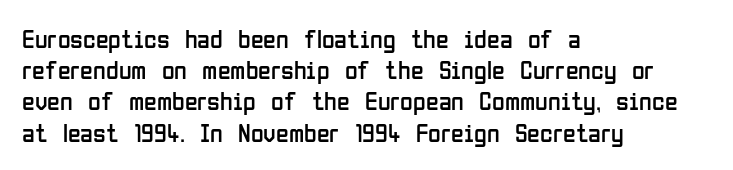
{"italic": "no", "bold": "no", "underline": "no", "align": "left", "line_spacing_ratio": 1.2, "letter_spacing": "normal", "letter_spacing_em": 0.0, "glyph_px": 26}
